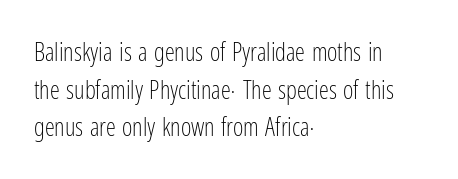
The face used here is rendered with its standard letterfit. Just letters on the line, the space beneath them empty. Caption: face not bold, strokes unweighted. Line spacing here is normal.
